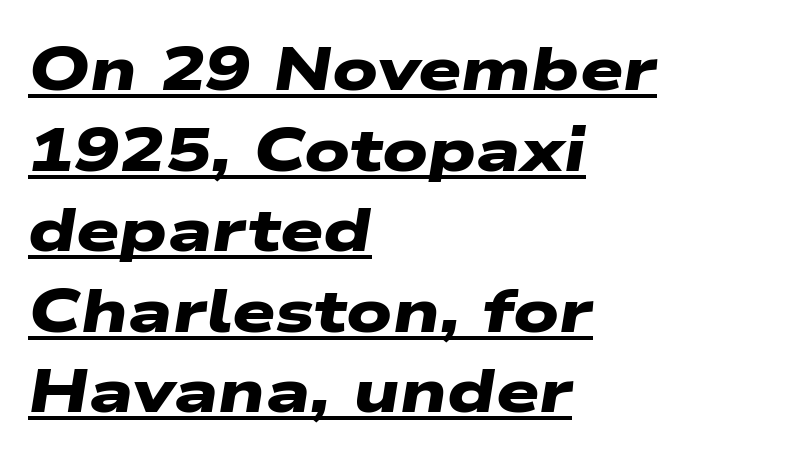
The image shows 61 px heavy, wide sans-serif type; set left-aligned, normal line spacing (1.32x), normal letter spacing, underlined; low stroke contrast and a medium x-height.
